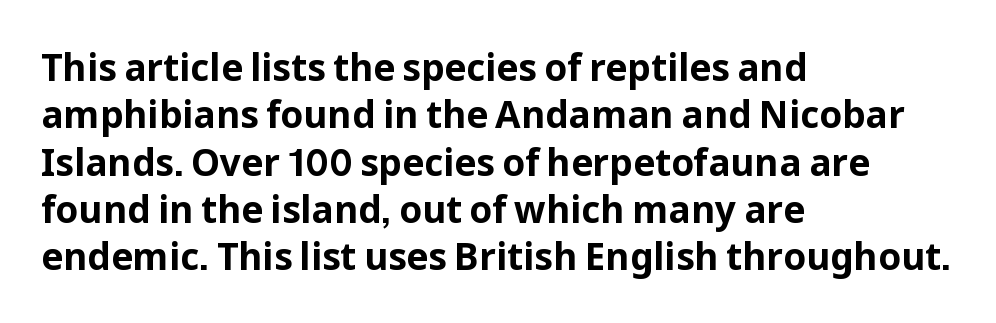
Here the glyphs are tracked normally, forming tight word shapes. The text was rendered using a sans face with plain stroke endings. Weight check: bold — yes, fully. Vertically, the passage feels balanced, rows spaced as you'd expect. Beneath every word, the page is bare.
